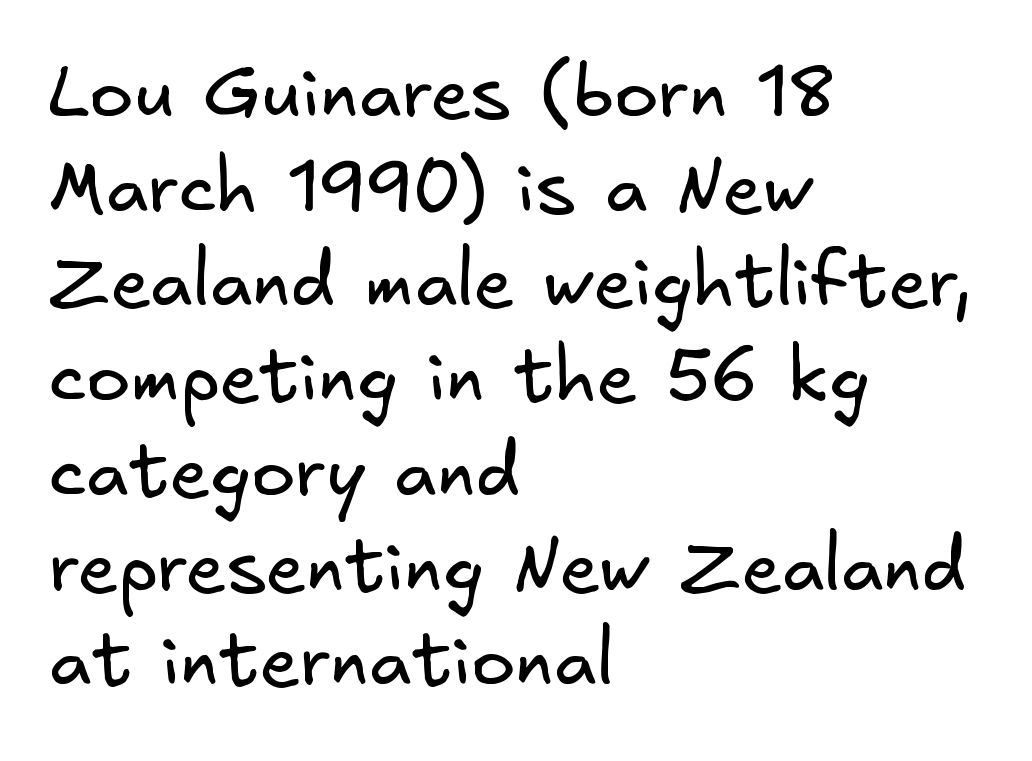
Regarding serifs, this sample does without them. The setting favours the left margin, as ordinary paragraphs usually do. Tracking here is standard; glyphs follow each other at the usual distance. Compared with a typical body face, this is equally light or lighter still. The gap between lines stays unmarked.
